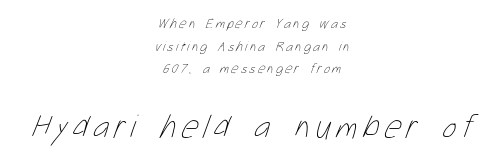
Q: Is the text bold? A: No.
Q: Is the text underlined? A: No.
Q: How is the paragraph aligned? A: Centered.
Q: Is the spacing between lines tight, normal or loose? A: Normal.
Q: Which block of text is set in a larger size, the first (top) or the second (bottom)? A: The second (bottom) one.
Q: Width (condensed, normal, or wide)? A: Condensed.
Q: Stroke contrast? A: Low.
Q: x-height? A: Medium.
Q: Monospaced? A: No.
